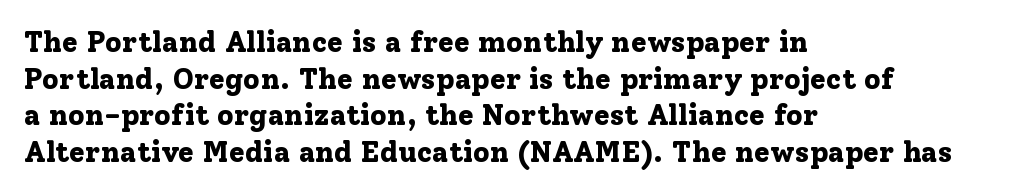
{"serif": "yes", "italic": "no", "bold": "yes", "weight": "bold", "width": "normal", "stroke_contrast": "low", "x_height": "medium", "monospaced": "no", "underline": "no", "align": "left", "line_spacing": "normal", "line_spacing_ratio": 1.26, "letter_spacing": "normal", "letter_spacing_em": 0.0, "glyph_px": 29}
